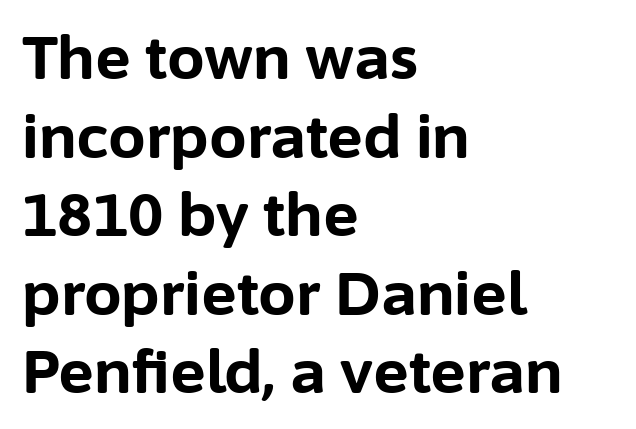
{"serif": "no", "italic": "no", "bold": "yes", "weight": "bold", "width": "normal", "stroke_contrast": "low", "x_height": "medium", "monospaced": "no", "underline": "no", "align": "left", "line_spacing": "normal", "line_spacing_ratio": 1.31, "letter_spacing": "normal", "letter_spacing_em": 0.0, "glyph_px": 60}
